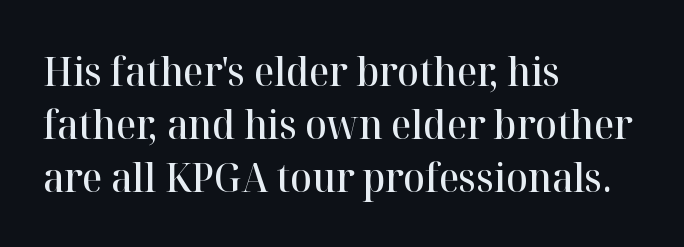
{"serif": "yes", "italic": "no", "bold": "semi", "weight": "semibold", "width": "normal", "stroke_contrast": "high", "x_height": "medium", "monospaced": "no", "underline": "no", "align": "left", "line_spacing": "normal", "line_spacing_ratio": 1.32, "letter_spacing": "normal", "letter_spacing_em": 0.0, "glyph_px": 40}
